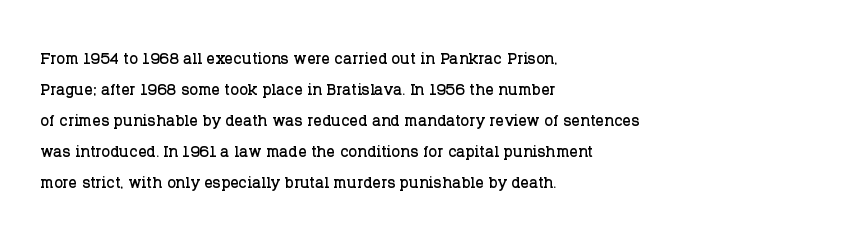
The image shows 21 px text type, upright; set left-aligned, normal line spacing (1.48x), normal letter spacing, not underlined.
